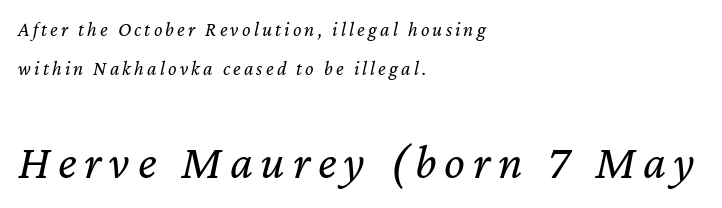
{"italic": "yes", "lean": "right", "slant_degrees": 12, "bold": "no", "weight": "regular", "width": "normal", "stroke_contrast": "low", "x_height": "medium", "monospaced": "no", "underline": "no", "align": "left", "line_spacing": "loose", "line_spacing_ratio": 1.93, "larger_block": "second", "size_ratio": 2.45, "glyph_px": 49}
